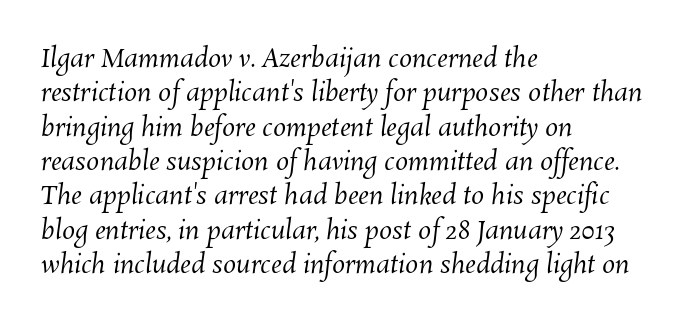
Q: Is the text bold? A: No.
Q: Is the text underlined? A: No.
Q: How is the paragraph aligned? A: Left-aligned.
Q: Is the spacing between letters normal or unusually wide? A: Normal.
Q: Is the spacing between lines tight, normal or loose? A: Normal.
